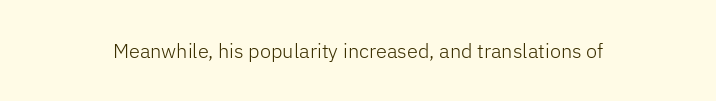
{"italic": "no", "bold": "no", "underline": "no", "letter_spacing": "normal", "letter_spacing_em": 0.0, "glyph_px": 20}
